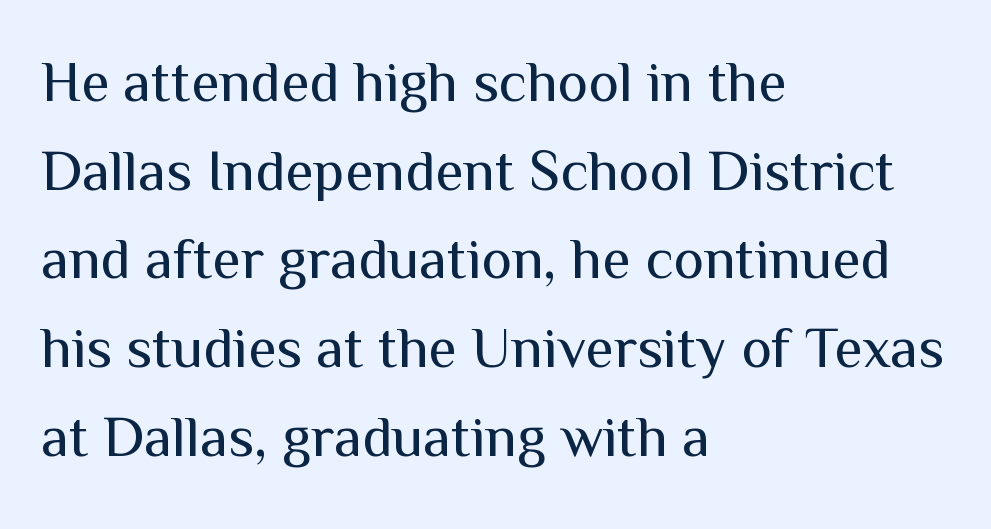
Q: Is the text bold? A: No.
Q: Is the text italic (slanted)? A: No, it is upright.
Q: Is the typeface a serif or a sans-serif typeface? A: Sans-serif.
Q: Is the text underlined? A: No.
Q: How is the paragraph aligned? A: Left-aligned.
Q: Is the spacing between letters normal or unusually wide? A: Normal.
Q: Is the spacing between lines tight, normal or loose? A: Normal.
Q: Width (condensed, normal, or wide)? A: Normal.
Q: Stroke contrast? A: Medium.
Q: x-height? A: Medium.
Q: Monospaced? A: No.
